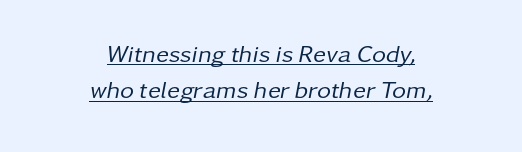
Q: Is the text bold? A: No.
Q: Is the text italic (slanted)? A: Yes, it leans right by about 11 degrees.
Q: Is the text underlined? A: Yes.
Q: How is the paragraph aligned? A: Centered.
Q: Is the spacing between letters normal or unusually wide? A: Normal.
Q: Is the spacing between lines tight, normal or loose? A: Normal.
